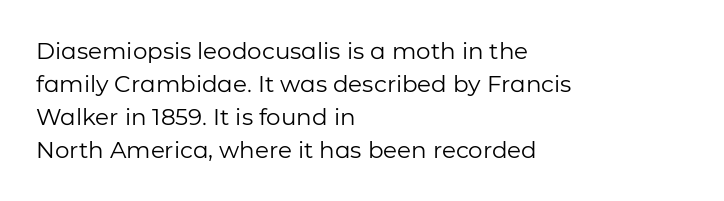
The image shows 23 px text type, upright; set left-aligned, normal line spacing (1.44x), normal letter spacing, not underlined.
